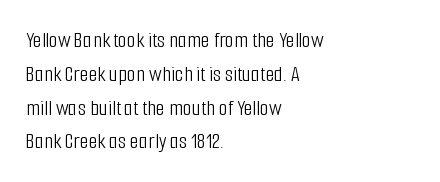
Just letters on the line, the space beneath them empty. Evenly set lines give the paragraph a standard silhouette. Heft: none added — not bold. Notice how the passage keeps a crisp vertical edge on the left only. No extra tracking has been applied to these lines. A roman cut, with each character standing at attention.
